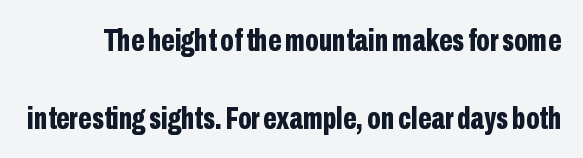
Tall strokes in this sample are plumb rather than angled. The vertical gap from one line to the next is large. A typesetter would call this proportional, since set widths differ per character. In terms of weight, the rendering is a true, heavy bold. No extra tracking has been applied to these lines. Decoration check: the copy has no underline.
